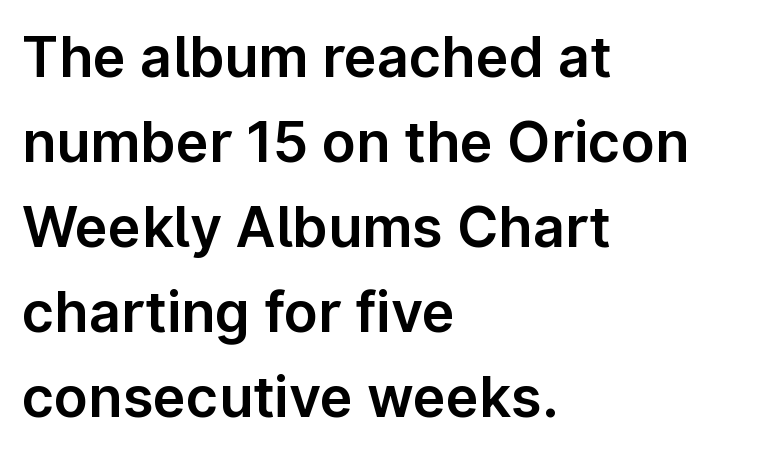
{"serif": "no", "italic": "no", "width": "normal", "stroke_contrast": "low", "x_height": "medium", "monospaced": "no", "underline": "no", "align": "left", "line_spacing": "normal", "line_spacing_ratio": 1.52, "letter_spacing": "normal", "letter_spacing_em": 0.0, "glyph_px": 56}
